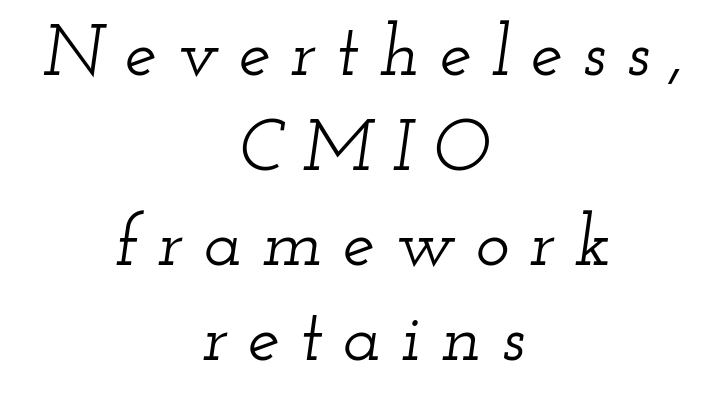
Yep, that's italic — everything's leaning. The rendering uses a moderate line-height, typical for paragraphs. The face used here is seriffed, in the tradition of book romans. The glyphs are unaccompanied by any horizontal stroke below them. A student would call this center alignment; a typographer would say set centered. The face used here is rendered with a markedly widened letterfit.
